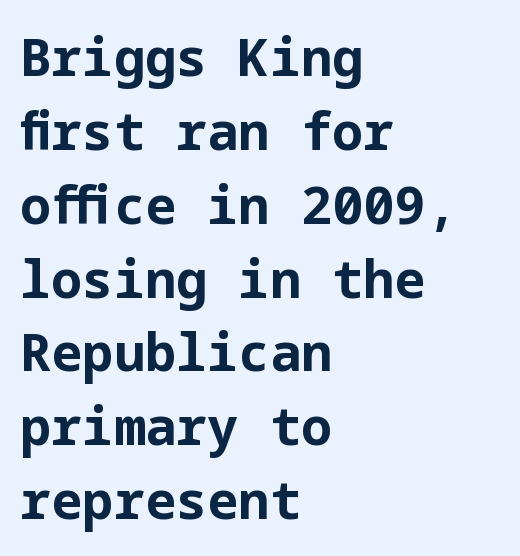
Tracking here is standard; glyphs follow each other at the usual distance. Letters rest on an invisible, unmarked baseline. The setting favours the left margin, as ordinary paragraphs usually do. Designer's note — italics off, roman on. Each glyph is drawn with heavy, bold strokes. Each letter's strokes conclude bluntly, with no projecting serifs.
